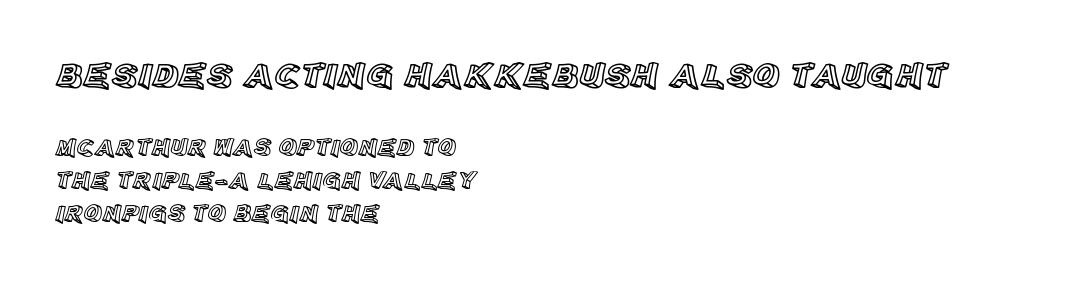
The image shows 37 px text type; set left-aligned, normal line spacing (1.33x), normal letter spacing, not underlined; the first (top) block is 1.48x larger; a large x-height.
